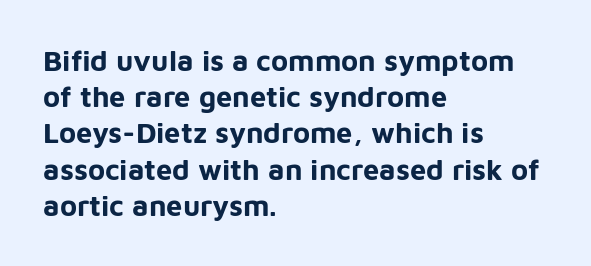
The image shows 29 px bold sans-serif type, upright; set left-aligned, normal line spacing (1.25x), normal letter spacing, not underlined; low stroke contrast and a medium x-height.
